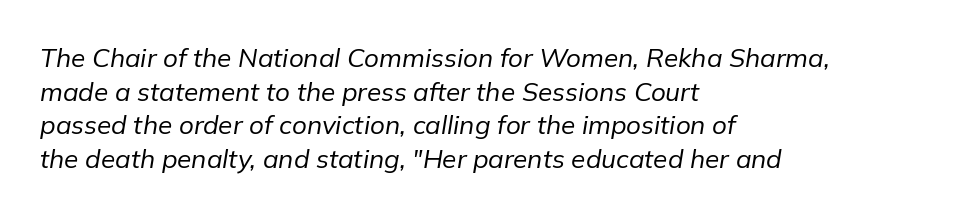
Baseline-to-baseline distance is the conventional proportion of letter height. The ragged edge is on the right, which tells us the setting is flush left. Compared with typical body copy, the letter spacing here is the same. Nothing heavy about these letters — not bold at all.
